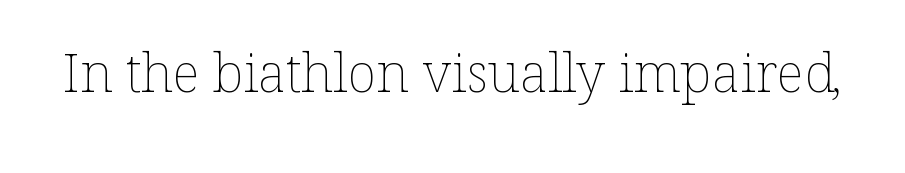
Q: Is the text bold? A: No.
Q: Is the text italic (slanted)? A: No, it is upright.
Q: Is the text underlined? A: No.
Q: Is the spacing between letters normal or unusually wide? A: Normal.
Q: Width (condensed, normal, or wide)? A: Normal.
Q: Stroke contrast? A: Low.
Q: x-height? A: Medium.
Q: Monospaced? A: No.
